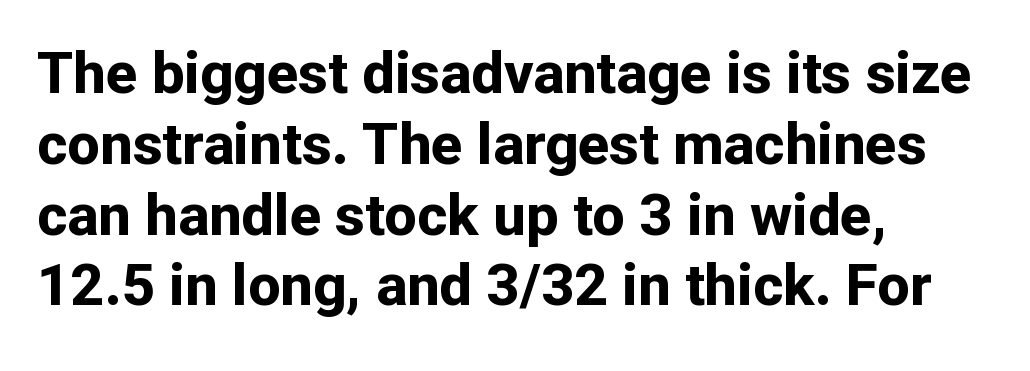
The image shows 58 px bold sans-serif type, upright; set left-aligned, line spacing 1.22x, normal letter spacing, not underlined; low stroke contrast and a medium x-height.
